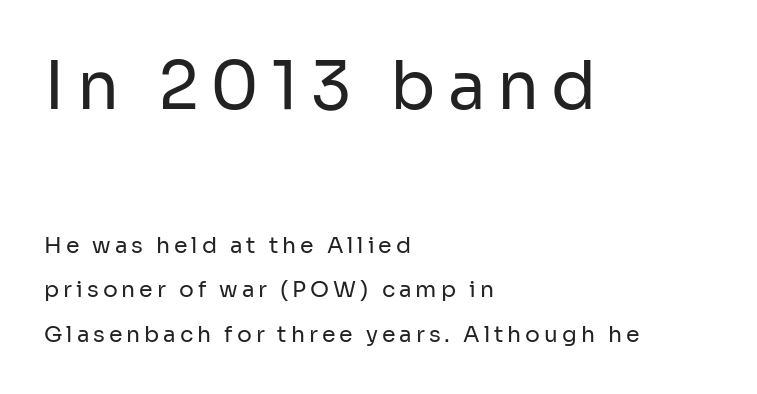
Note the varied advance widths — an 'i' is clearly narrower than an 'm'. Plain, unruled lines of type. Stems and bowls with no extra thickness — not bold. The paragraph shown leans on its left margin. Designer's note — italics off, roman on. Examine the stroke ends and you'll find no serifs.
